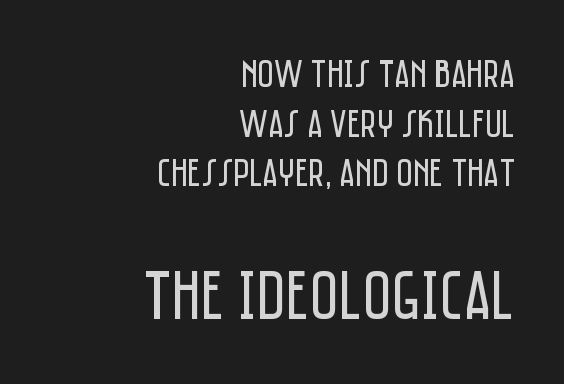
The characters are drawn with everyday or finer stroke widths. Serifs: no, the terminals of the letterforms are clean. The glyphs are unaccompanied by any horizontal stroke below them. Between these two stacked blocks, the lower one wins on size.
